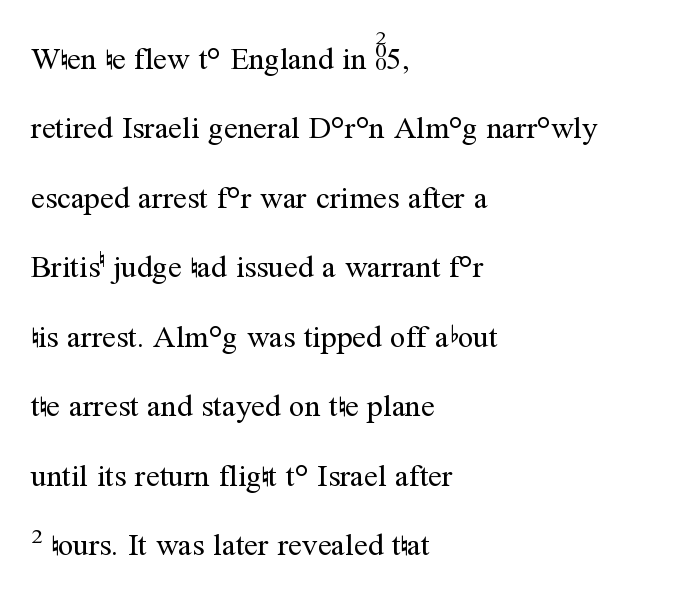
The image shows 31 px regular-weight serif type, upright; set left-aligned, loose line spacing (2.24x), normal letter spacing, not underlined; medium stroke contrast and a medium x-height.
